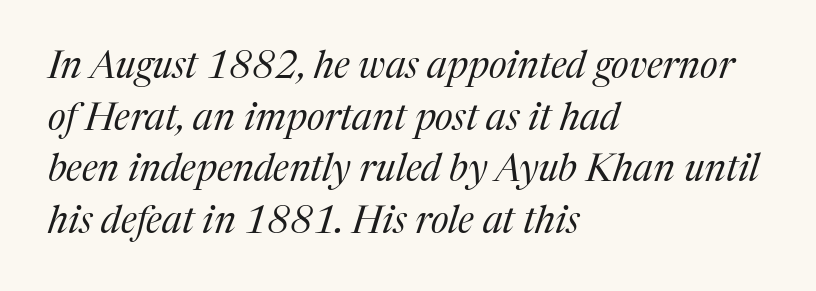
Q: Is the text bold? A: No.
Q: Is the text italic (slanted)? A: Yes, it leans right by about 17 degrees.
Q: Is the typeface a serif or a sans-serif typeface? A: Serif.
Q: Is the text underlined? A: No.
Q: How is the paragraph aligned? A: Left-aligned.
Q: Is the spacing between letters normal or unusually wide? A: Normal.
Q: Is the spacing between lines tight, normal or loose? A: Normal.
Q: Width (condensed, normal, or wide)? A: Normal.
Q: Stroke contrast? A: Medium.
Q: x-height? A: Medium.
Q: Monospaced? A: No.
